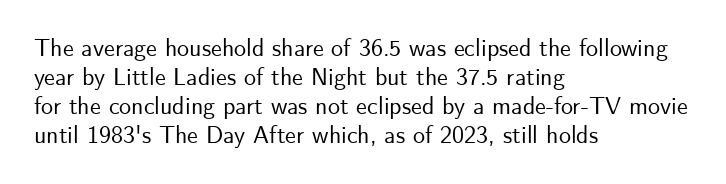
{"italic": "no", "underline": "no", "align": "left", "line_spacing_ratio": 1.21, "letter_spacing": "normal", "letter_spacing_em": 0.0, "glyph_px": 24}
